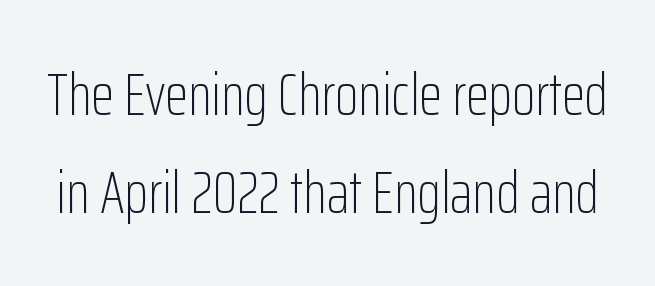
This sample has the flowing, uneven cadence of proportional lettering. The face used here is a sans, in the tradition of grotesques and geometrics. It's the straight-up-and-down kind of type. The space beneath each line is pristine and unruled. Nothing unusual about the tracking: characters are spaced as the font intends.
